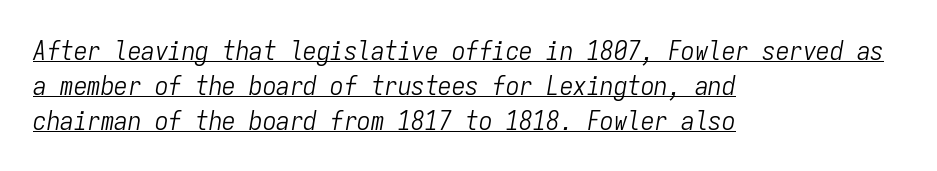
{"italic": "yes", "lean": "right", "slant_degrees": 9, "bold": "no", "underline": "yes", "align": "left", "line_spacing": "normal", "line_spacing_ratio": 1.29, "letter_spacing": "normal", "letter_spacing_em": 0.0, "glyph_px": 27}
